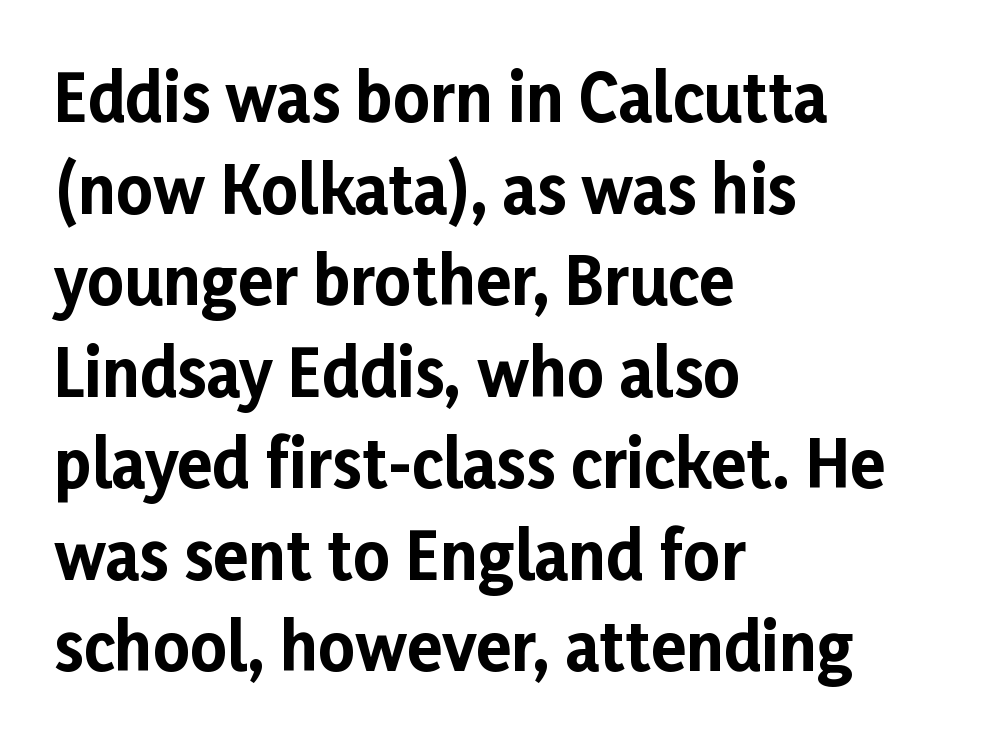
The image shows 64 px bold sans-serif type, upright; set left-aligned, normal line spacing (1.43x), normal letter spacing, not underlined; low stroke contrast and a medium x-height.
